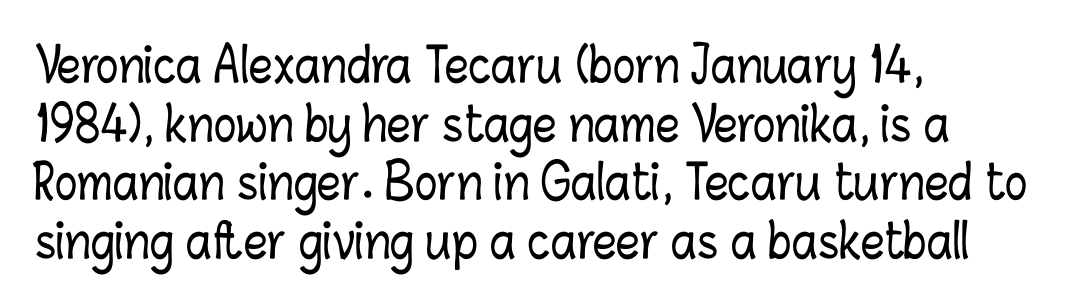
{"italic": "no", "width": "condensed", "stroke_contrast": "low", "x_height": "medium", "monospaced": "no", "underline": "no", "align": "left", "line_spacing": "normal", "line_spacing_ratio": 1.25, "letter_spacing": "normal", "letter_spacing_em": 0.0, "glyph_px": 47}
